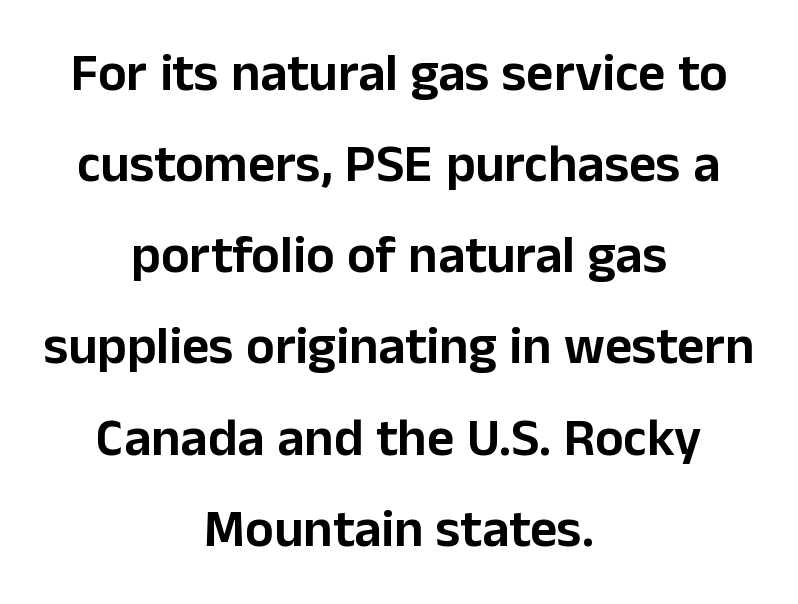
Q: Is the text italic (slanted)? A: No, it is upright.
Q: Is the typeface a serif or a sans-serif typeface? A: Sans-serif.
Q: Is the text underlined? A: No.
Q: How is the paragraph aligned? A: Centered.
Q: Is the spacing between letters normal or unusually wide? A: Normal.
Q: Width (condensed, normal, or wide)? A: Normal.
Q: Stroke contrast? A: Low.
Q: x-height? A: Medium.
Q: Monospaced? A: No.
